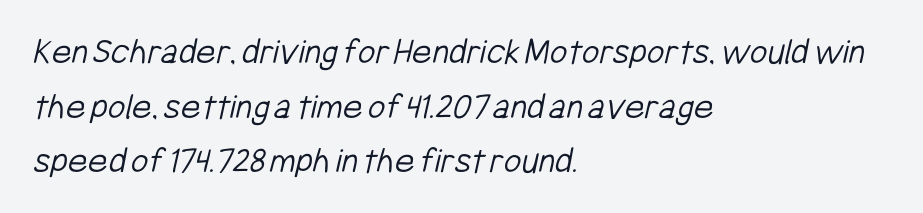
The image shows 38 px light, condensed sans-serif type; set left-aligned, normal line spacing (1.44x), normal letter spacing, not underlined; low stroke contrast and a medium x-height.
